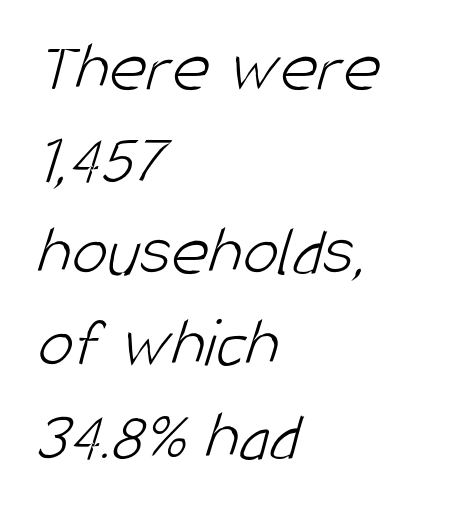
The foot of each line stays bare and open. The leading is moderate, giving the passage an even texture. Varying glyph widths throughout — classic text-font behaviour. In CSS terms this would be text-align: left.
